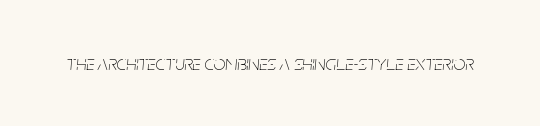
Unmarked baselines from the first word to the last. Slant detected: the letters are inclined. Unbolded letterforms with no extra heft. Between one letter and the next there's only the usual sliver of space.
